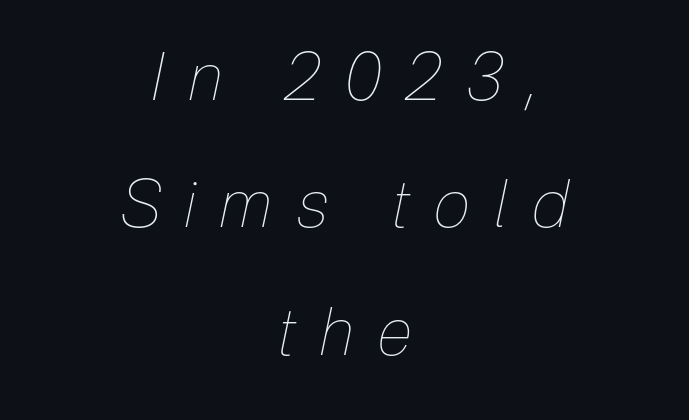
Q: Is the text bold? A: No.
Q: Is the text italic (slanted)? A: Yes, it leans right by about 12 degrees.
Q: Is the text underlined? A: No.
Q: How is the paragraph aligned? A: Centered.
Q: Is the spacing between letters normal or unusually wide? A: Unusually wide.
Q: Is the spacing between lines tight, normal or loose? A: Loose.
Q: Width (condensed, normal, or wide)? A: Condensed.
Q: Stroke contrast? A: Low.
Q: x-height? A: Medium.
Q: Monospaced? A: No.
